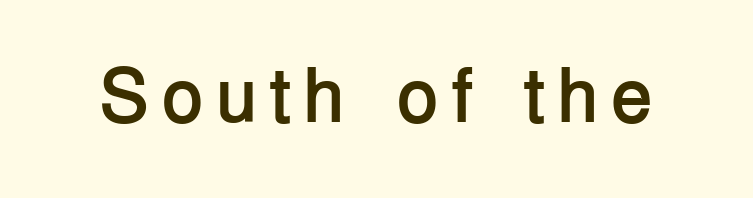
{"serif": "no", "italic": "no", "bold": "yes", "weight": "semibold", "width": "normal", "stroke_contrast": "low", "x_height": "medium", "monospaced": "no", "underline": "no", "glyph_px": 77}
